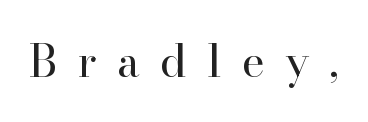
Q: Is the text bold? A: No.
Q: Is the text italic (slanted)? A: No, it is upright.
Q: Is the typeface a serif or a sans-serif typeface? A: Serif.
Q: Is the text underlined? A: No.
Q: Is the spacing between letters normal or unusually wide? A: Unusually wide.
Q: Width (condensed, normal, or wide)? A: Normal.
Q: Stroke contrast? A: High.
Q: x-height? A: Small.
Q: Monospaced? A: No.
